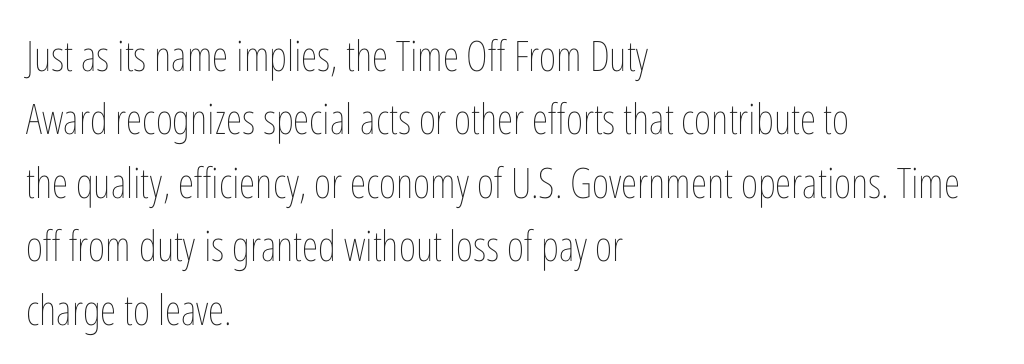
Character widths vary here, with narrow letters taking less room than wide ones. The axis of the letterforms is exactly vertical. In CSS terms this would be text-align: left. Caption: face not bold, strokes unweighted. Clear beneath every line of the passage.
